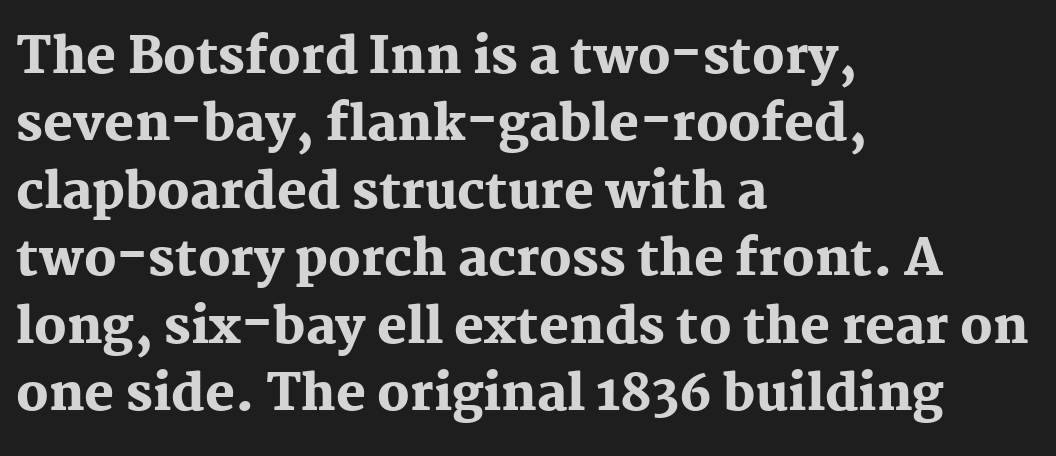
Q: Is the text bold? A: Yes.
Q: Is the text italic (slanted)? A: No, it is upright.
Q: Is the typeface a serif or a sans-serif typeface? A: Serif.
Q: Is the text underlined? A: No.
Q: How is the paragraph aligned? A: Left-aligned.
Q: Is the spacing between letters normal or unusually wide? A: Normal.
Q: Is the spacing between lines tight, normal or loose? A: Normal.
Q: Width (condensed, normal, or wide)? A: Normal.
Q: Stroke contrast? A: Medium.
Q: x-height? A: Medium.
Q: Monospaced? A: No.
